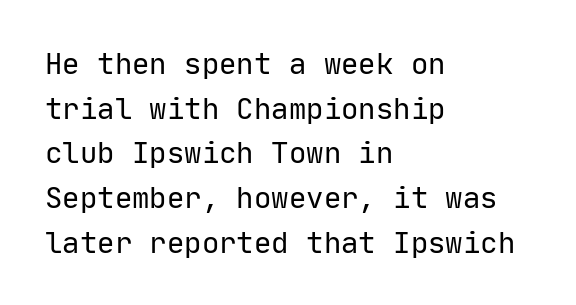
Tracking here is standard; glyphs follow each other at the usual distance. Monospaced: the letters line up in strict vertical columns. Serifs: no, the terminals of the letterforms are clean. Descenders are the only things crossing below the line. Interline gaps are of average width in this sample.
